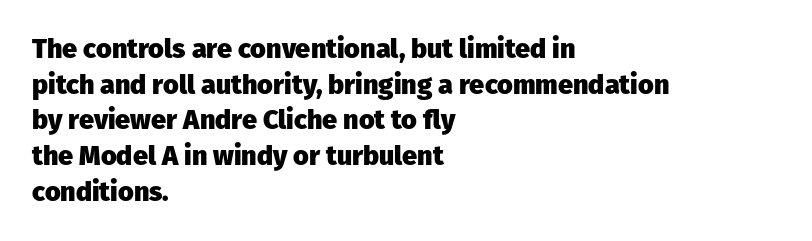
The image shows 27 px bold type, upright; set left-aligned, normal line spacing (1.32x), normal letter spacing, not underlined.
